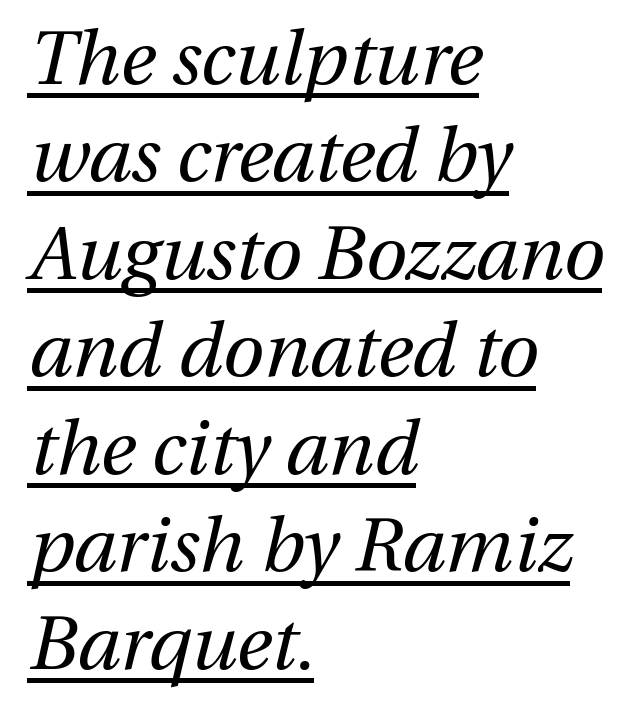
{"italic": "yes", "lean": "right", "slant_degrees": 13, "bold": "no", "weight": "regular", "width": "normal", "stroke_contrast": "medium", "x_height": "medium", "monospaced": "no", "underline": "yes", "align": "left", "line_spacing": "normal", "line_spacing_ratio": 1.3, "letter_spacing": "normal", "letter_spacing_em": 0.0, "glyph_px": 75}
